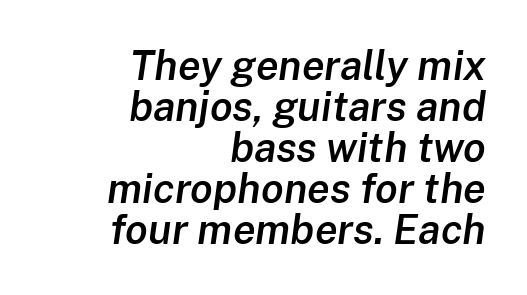
Italic: yes, the glyphs are oblique. Here the designer chose a conventional face with non-uniform glyph widths. Firm but not heavy-handed strokes: this text is semibold. This block would grow much taller if given ordinary leading; it's compressed now. Lines of text with bare space underneath. The rendering keeps characters at their native spacing.
